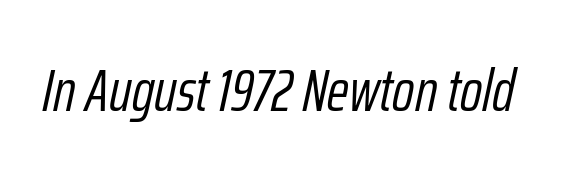
The image shows 60 px light, condensed type, italic (leaning right); set normal letter spacing, not underlined; low stroke contrast and a medium x-height.
